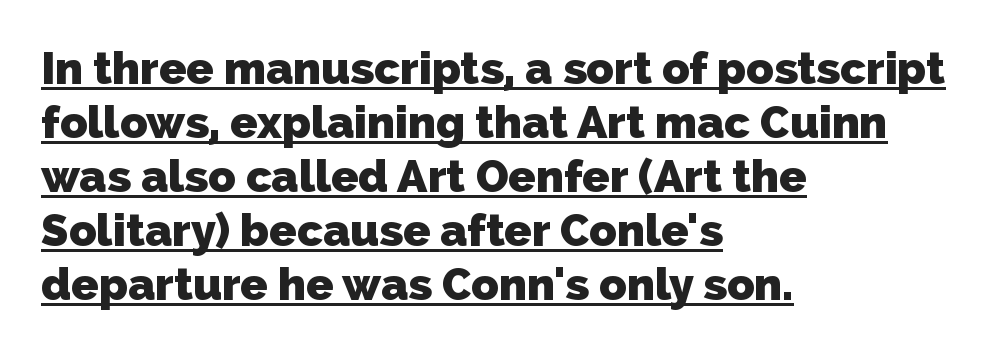
Q: Is the text bold? A: Yes.
Q: Is the typeface a serif or a sans-serif typeface? A: Sans-serif.
Q: Is the text underlined? A: Yes.
Q: How is the paragraph aligned? A: Left-aligned.
Q: Is the spacing between letters normal or unusually wide? A: Normal.
Q: Width (condensed, normal, or wide)? A: Normal.
Q: Stroke contrast? A: Low.
Q: x-height? A: Medium.
Q: Monospaced? A: No.
